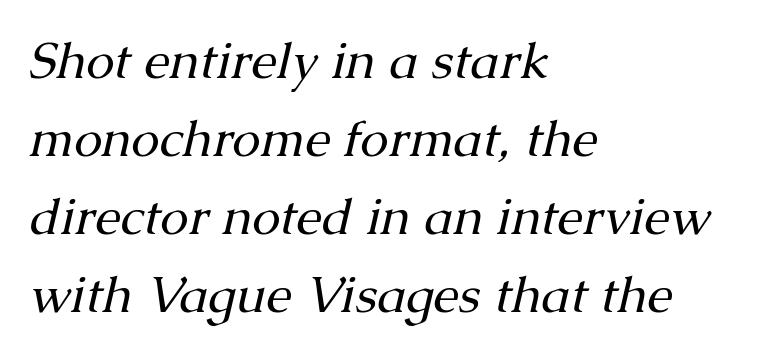
Q: Is the text bold? A: No.
Q: Is the text italic (slanted)? A: Yes, it leans right by about 13 degrees.
Q: Is the typeface a serif or a sans-serif typeface? A: Serif.
Q: Is the text underlined? A: No.
Q: How is the paragraph aligned? A: Left-aligned.
Q: Is the spacing between letters normal or unusually wide? A: Normal.
Q: Is the spacing between lines tight, normal or loose? A: Normal.
Q: Width (condensed, normal, or wide)? A: Normal.
Q: Stroke contrast? A: Medium.
Q: x-height? A: Medium.
Q: Monospaced? A: No.
